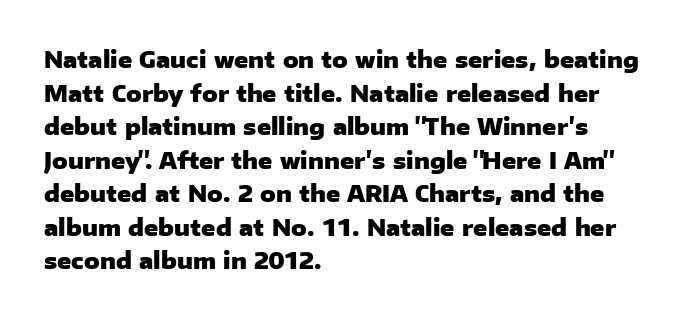
Q: Is the text bold? A: Yes.
Q: Is the text italic (slanted)? A: No, it is upright.
Q: Is the text underlined? A: No.
Q: How is the paragraph aligned? A: Left-aligned.
Q: Is the spacing between letters normal or unusually wide? A: Normal.
Q: Is the spacing between lines tight, normal or loose? A: Normal.
